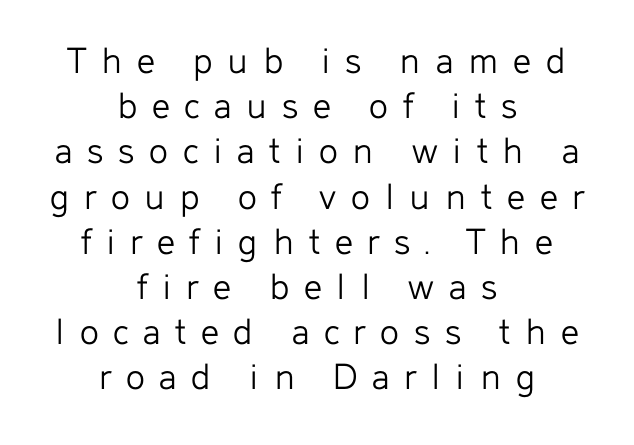
Q: Is the text bold? A: No.
Q: Is the text italic (slanted)? A: No, it is upright.
Q: Is the typeface a serif or a sans-serif typeface? A: Sans-serif.
Q: Is the text underlined? A: No.
Q: How is the paragraph aligned? A: Centered.
Q: Is the spacing between letters normal or unusually wide? A: Unusually wide.
Q: Is the spacing between lines tight, normal or loose? A: Tight.
Q: Width (condensed, normal, or wide)? A: Normal.
Q: Stroke contrast? A: Low.
Q: x-height? A: Medium.
Q: Monospaced? A: No.
